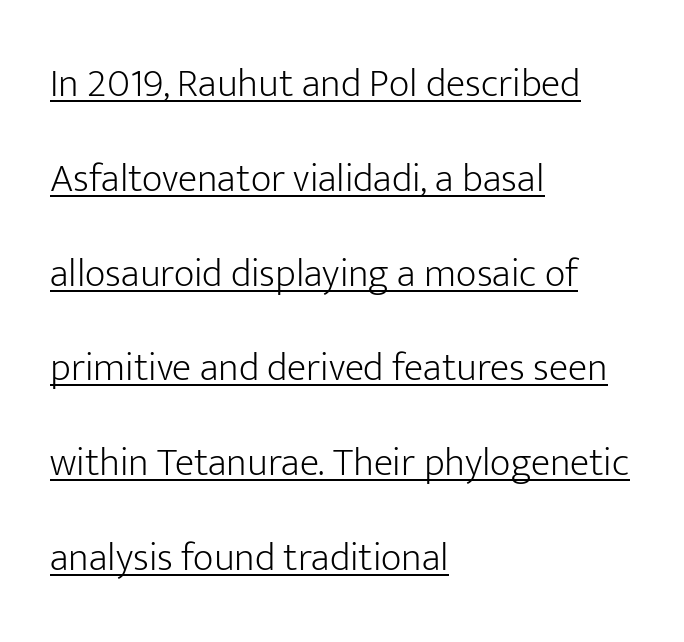
Q: Is the text bold? A: No.
Q: Is the text italic (slanted)? A: No, it is upright.
Q: Is the typeface a serif or a sans-serif typeface? A: Sans-serif.
Q: Is the text underlined? A: Yes.
Q: How is the paragraph aligned? A: Left-aligned.
Q: Is the spacing between letters normal or unusually wide? A: Normal.
Q: Is the spacing between lines tight, normal or loose? A: Loose.
Q: Width (condensed, normal, or wide)? A: Normal.
Q: Stroke contrast? A: Low.
Q: x-height? A: Medium.
Q: Monospaced? A: No.
